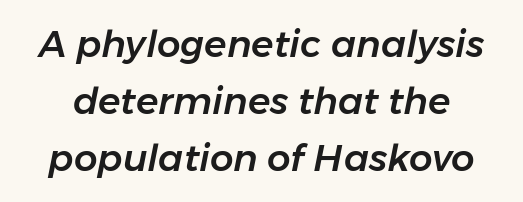
Q: Is the text italic (slanted)? A: Yes, it leans right by about 11 degrees.
Q: Is the text underlined? A: No.
Q: Is the spacing between letters normal or unusually wide? A: Normal.
Q: Is the spacing between lines tight, normal or loose? A: Normal.
Q: Width (condensed, normal, or wide)? A: Normal.
Q: Stroke contrast? A: Low.
Q: x-height? A: Medium.
Q: Monospaced? A: No.
